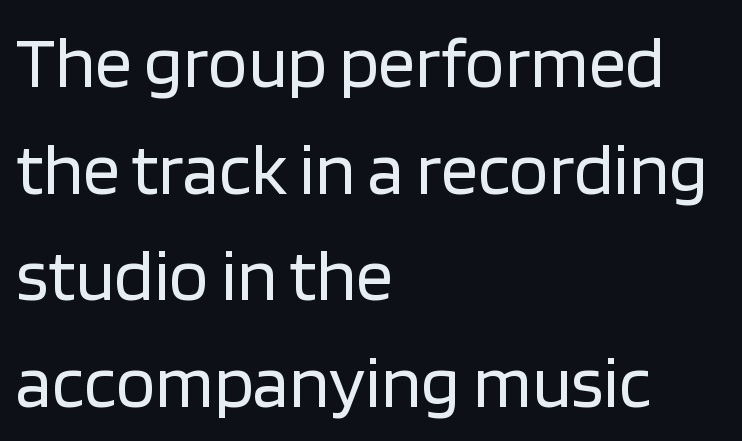
When letters stand straight like this, we call the style roman or upright. The words here are not underlined. The letters advance in unequal steps, a hallmark of proportional type. Type style note: lacks serifs.
